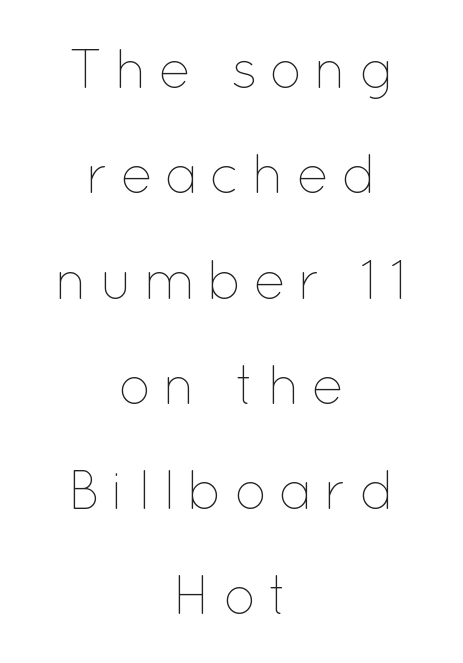
Q: Is the text bold? A: No.
Q: Is the text italic (slanted)? A: No, it is upright.
Q: Is the text underlined? A: No.
Q: How is the paragraph aligned? A: Centered.
Q: Is the spacing between letters normal or unusually wide? A: Unusually wide.
Q: Is the spacing between lines tight, normal or loose? A: Loose.
Q: Width (condensed, normal, or wide)? A: Normal.
Q: Stroke contrast? A: Low.
Q: x-height? A: Medium.
Q: Monospaced? A: No.
